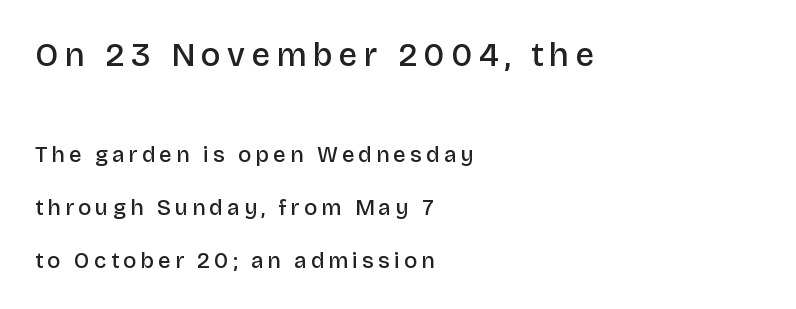
Q: Is the text bold? A: Semi-bold.
Q: Is the text italic (slanted)? A: No, it is upright.
Q: Is the typeface a serif or a sans-serif typeface? A: Sans-serif.
Q: Is the text underlined? A: No.
Q: How is the paragraph aligned? A: Left-aligned.
Q: Is the spacing between lines tight, normal or loose? A: Loose.
Q: Which block of text is set in a larger size, the first (top) or the second (bottom)? A: The first (top) one.
Q: Width (condensed, normal, or wide)? A: Normal.
Q: Stroke contrast? A: Low.
Q: x-height? A: Large.
Q: Monospaced? A: No.
